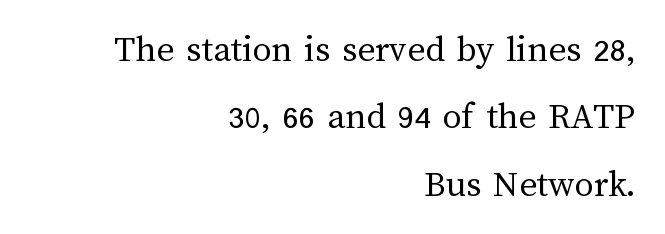
The image shows 38 px regular-weight type, upright; set right-aligned, line spacing 1.77x, normal letter spacing, not underlined; medium stroke contrast and a medium x-height.
